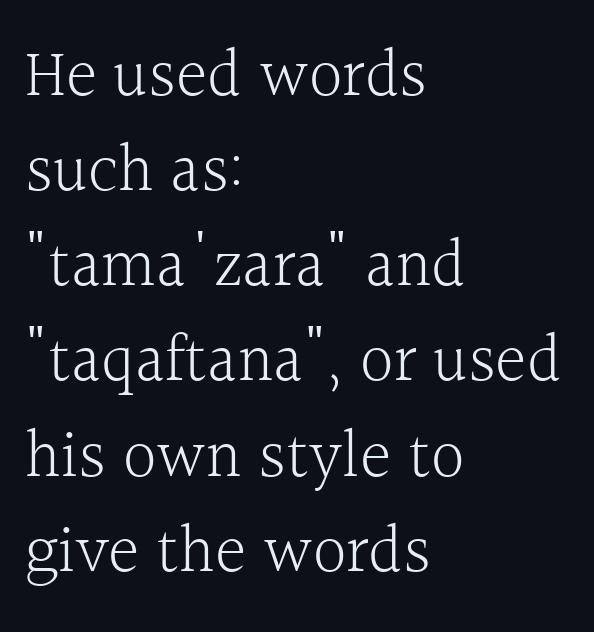
Q: Is the text bold? A: No.
Q: Is the text italic (slanted)? A: No, it is upright.
Q: Is the typeface a serif or a sans-serif typeface? A: Serif.
Q: Is the text underlined? A: No.
Q: How is the paragraph aligned? A: Left-aligned.
Q: Is the spacing between letters normal or unusually wide? A: Normal.
Q: Is the spacing between lines tight, normal or loose? A: Normal.
Q: Width (condensed, normal, or wide)? A: Normal.
Q: x-height? A: Medium.
Q: Monospaced? A: No.
